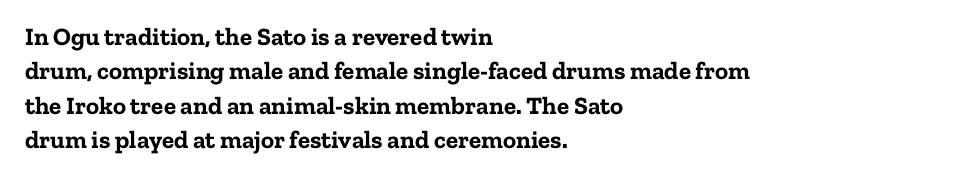
{"italic": "no", "bold": "yes", "underline": "no", "align": "left", "line_spacing": "normal", "line_spacing_ratio": 1.38, "letter_spacing": "normal", "letter_spacing_em": 0.0, "glyph_px": 25}
